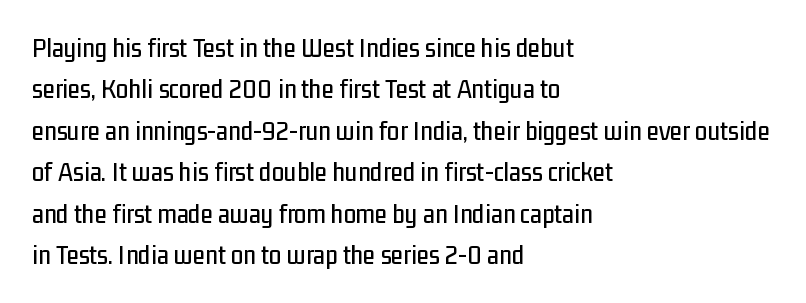
Q: Is the text italic (slanted)? A: No, it is upright.
Q: Is the typeface a serif or a sans-serif typeface? A: Sans-serif.
Q: Is the text underlined? A: No.
Q: How is the paragraph aligned? A: Left-aligned.
Q: Is the spacing between letters normal or unusually wide? A: Normal.
Q: Is the spacing between lines tight, normal or loose? A: Normal.
Q: Width (condensed, normal, or wide)? A: Condensed.
Q: Stroke contrast? A: Low.
Q: x-height? A: Medium.
Q: Monospaced? A: No.
